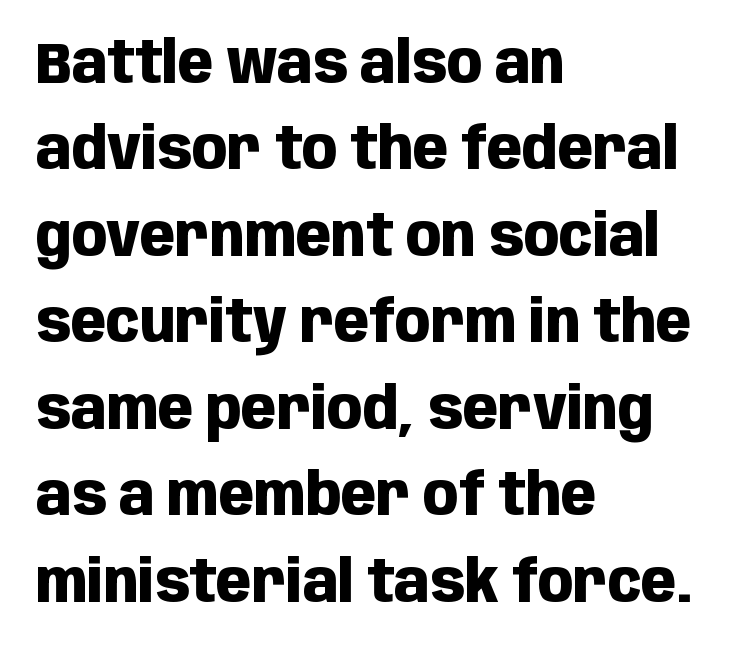
{"serif": "no", "italic": "no", "bold": "yes", "weight": "heavy", "width": "condensed", "stroke_contrast": "low", "x_height": "large", "monospaced": "no", "underline": "no", "align": "left", "line_spacing": "normal", "line_spacing_ratio": 1.49, "letter_spacing": "normal", "letter_spacing_em": 0.0, "glyph_px": 58}
